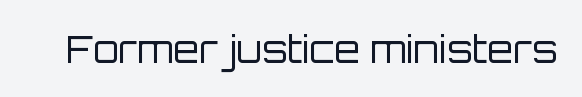
A typesetter would call this proportional, since set widths differ per character. The specimen reads as upright at a glance. The letterforms sit shoulder to shoulder at normal distance. The space beneath each line is pristine and unruled. Typographically, this falls in the sans-serif category. The letterforms sit at book weight or below.
